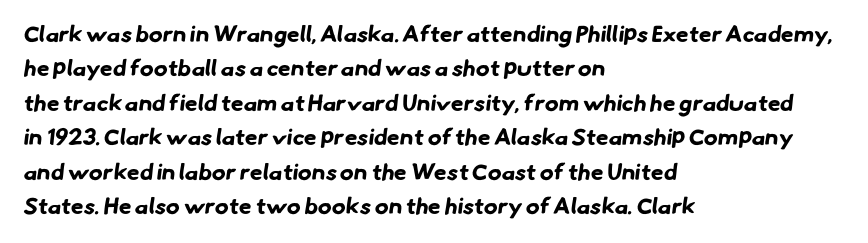
The area under the type is left untouched. Line starts are locked; line ends wander. Regarding leading, the lines here are spaced in the standard way. Heavy, bold letterforms.
